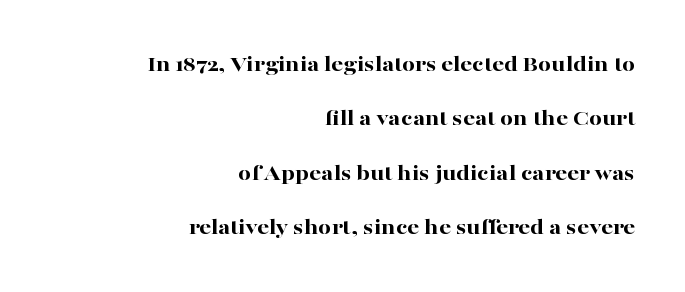
Q: Is the text bold? A: Yes.
Q: Is the text italic (slanted)? A: No, it is upright.
Q: Is the text underlined? A: No.
Q: How is the paragraph aligned? A: Right-aligned.
Q: Is the spacing between letters normal or unusually wide? A: Normal.
Q: Is the spacing between lines tight, normal or loose? A: Loose.
